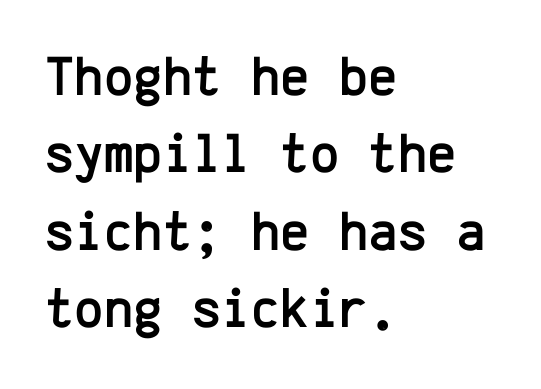
{"serif": "no", "italic": "no", "width": "normal", "stroke_contrast": "low", "x_height": "medium", "monospaced": "yes", "underline": "no", "align": "left", "line_spacing": "normal", "line_spacing_ratio": 1.38, "letter_spacing": "normal", "letter_spacing_em": 0.0, "glyph_px": 56}
